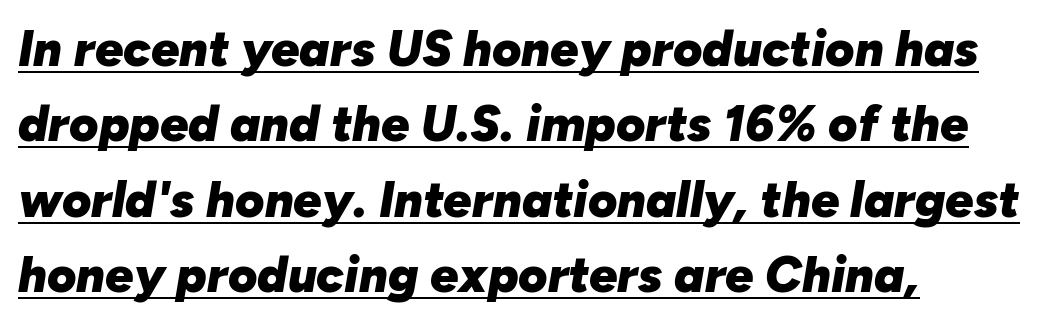
{"italic": "yes", "lean": "right", "slant_degrees": 10, "bold": "yes", "weight": "heavy", "width": "normal", "stroke_contrast": "low", "x_height": "medium", "monospaced": "no", "underline": "yes", "align": "left", "line_spacing": "normal", "line_spacing_ratio": 1.51, "letter_spacing": "normal", "letter_spacing_em": 0.0, "glyph_px": 50}
